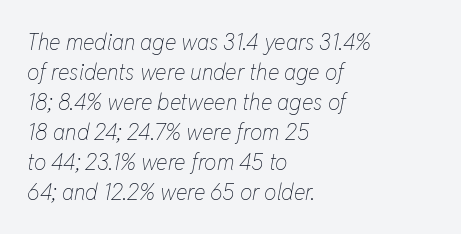
When letters slant like this, we call the style italic. Does extra space separate the letters? No, they use regular spacing. Nobody drew a line under any word here. Stem width sits at or under what a default text font uses. This sample is left-justified, so line endings fall wherever the words run out. These lines sit exactly where default settings would place them.
